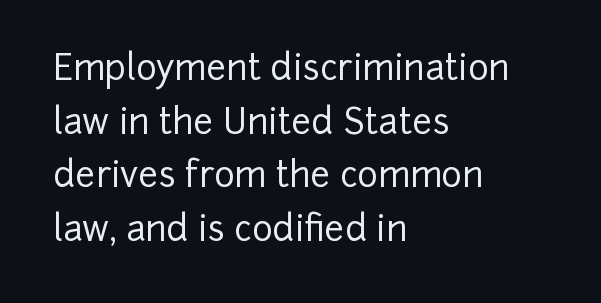
Q: Is the text italic (slanted)? A: No, it is upright.
Q: Is the typeface a serif or a sans-serif typeface? A: Sans-serif.
Q: Is the text underlined? A: No.
Q: How is the paragraph aligned? A: Left-aligned.
Q: Is the spacing between letters normal or unusually wide? A: Normal.
Q: Is the spacing between lines tight, normal or loose? A: Normal.
Q: Width (condensed, normal, or wide)? A: Normal.
Q: Stroke contrast? A: Low.
Q: x-height? A: Medium.
Q: Monospaced? A: No.
